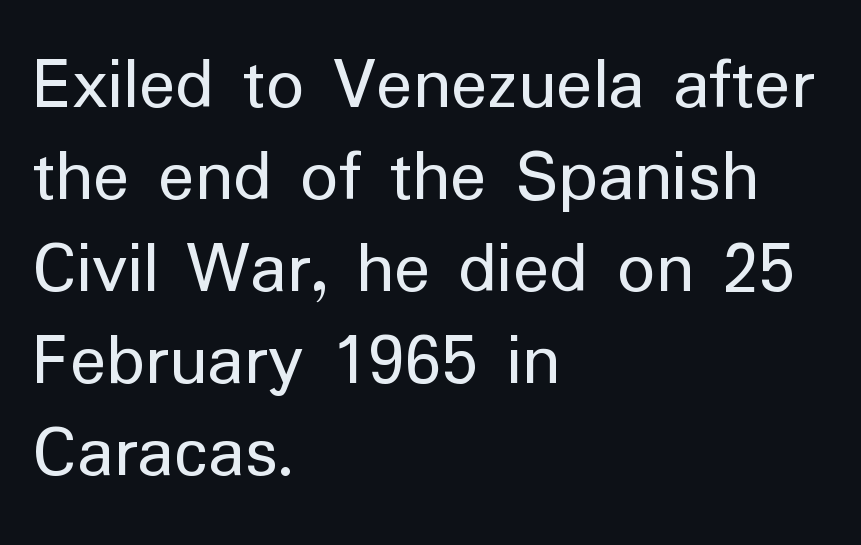
Q: Is the text bold? A: No.
Q: Is the text italic (slanted)? A: No, it is upright.
Q: Is the typeface a serif or a sans-serif typeface? A: Sans-serif.
Q: Is the text underlined? A: No.
Q: How is the paragraph aligned? A: Left-aligned.
Q: Is the spacing between letters normal or unusually wide? A: Normal.
Q: Width (condensed, normal, or wide)? A: Normal.
Q: Stroke contrast? A: Low.
Q: x-height? A: Medium.
Q: Monospaced? A: No.
